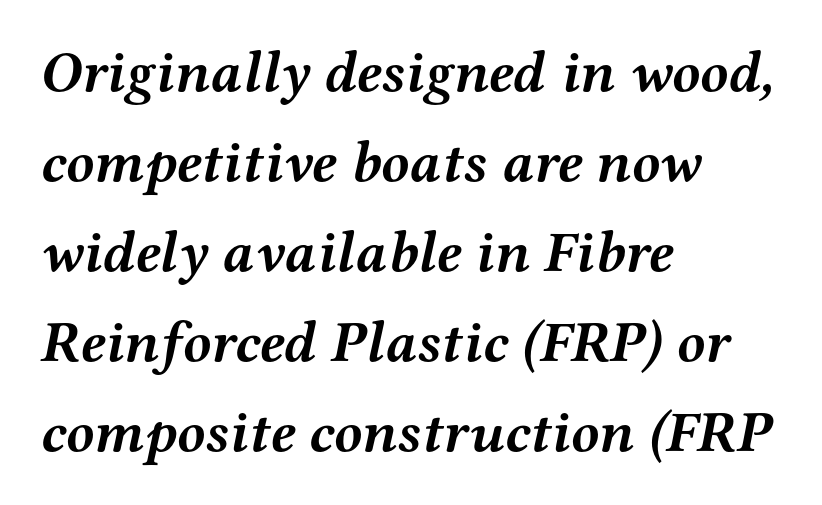
{"serif": "yes", "italic": "yes", "lean": "right", "slant_degrees": 12, "bold": "yes", "weight": "semibold", "width": "wide", "stroke_contrast": "medium", "x_height": "medium", "monospaced": "no", "underline": "no", "align": "left", "line_spacing": "normal", "line_spacing_ratio": 1.55, "letter_spacing": "normal", "letter_spacing_em": 0.0, "glyph_px": 58}
